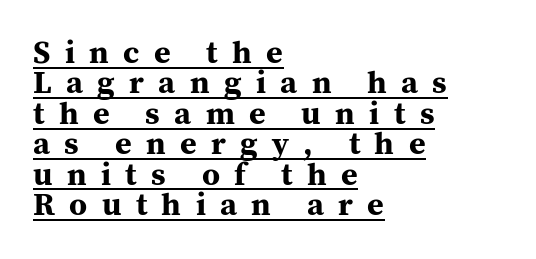
Think of a printed novel: that variable character pitch is what you see here. Upright lettering throughout. The string is rendered with underlining switched on. Classification — serif. Strong, thick strokes mark this as bold type.
